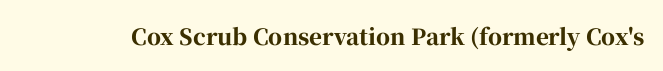
Q: Is the text bold? A: Yes.
Q: Is the text italic (slanted)? A: No, it is upright.
Q: Is the text underlined? A: No.
Q: Is the spacing between letters normal or unusually wide? A: Normal.
